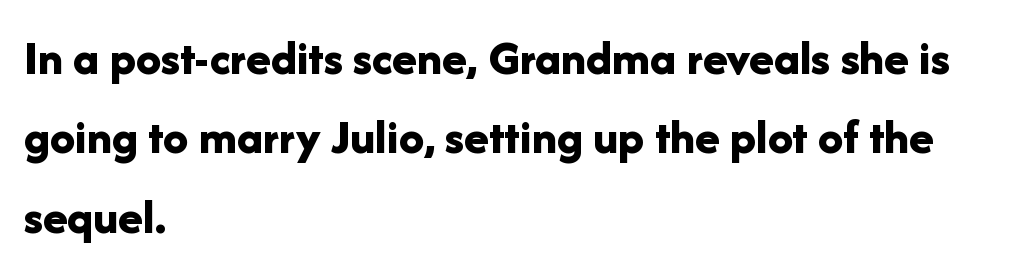
The image shows 50 px bold sans-serif type, upright; set left-aligned, normal line spacing (1.59x), normal letter spacing, not underlined; low stroke contrast and a medium x-height.
